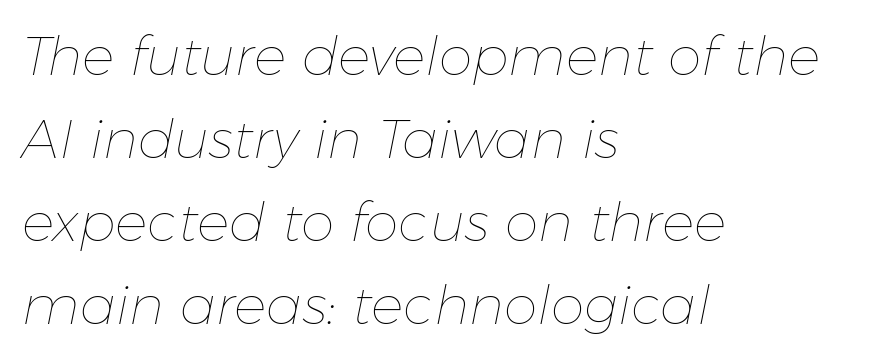
The image shows 54 px thin type, italic (leaning right); set left-aligned, normal line spacing (1.54x), normal letter spacing, not underlined; low stroke contrast and a medium x-height.
